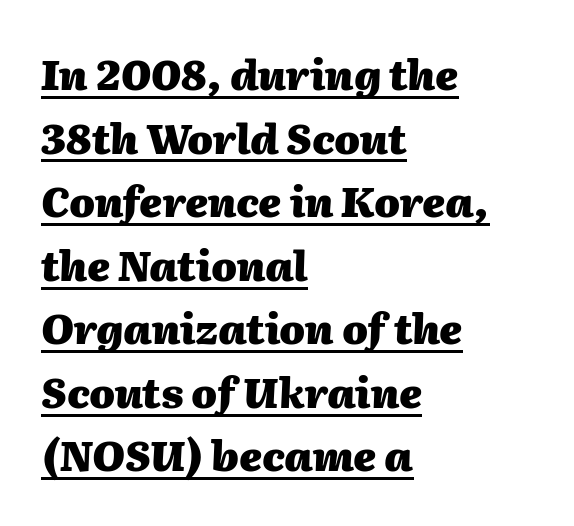
{"italic": "yes", "lean": "right", "slant_degrees": 2, "bold": "yes", "weight": "heavy", "width": "normal", "stroke_contrast": "medium", "x_height": "medium", "monospaced": "no", "underline": "yes", "align": "left", "line_spacing": "normal", "line_spacing_ratio": 1.55, "letter_spacing": "normal", "letter_spacing_em": 0.0, "glyph_px": 41}
